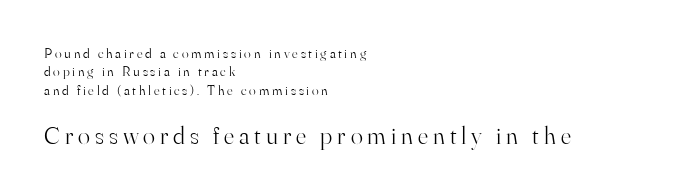
The emphasis by scale lands on block number two, below. Lines of text with bare space underneath. No italicization has been applied; the sample stays upright. Compared with typical body copy, the letter spacing here is much looser.
